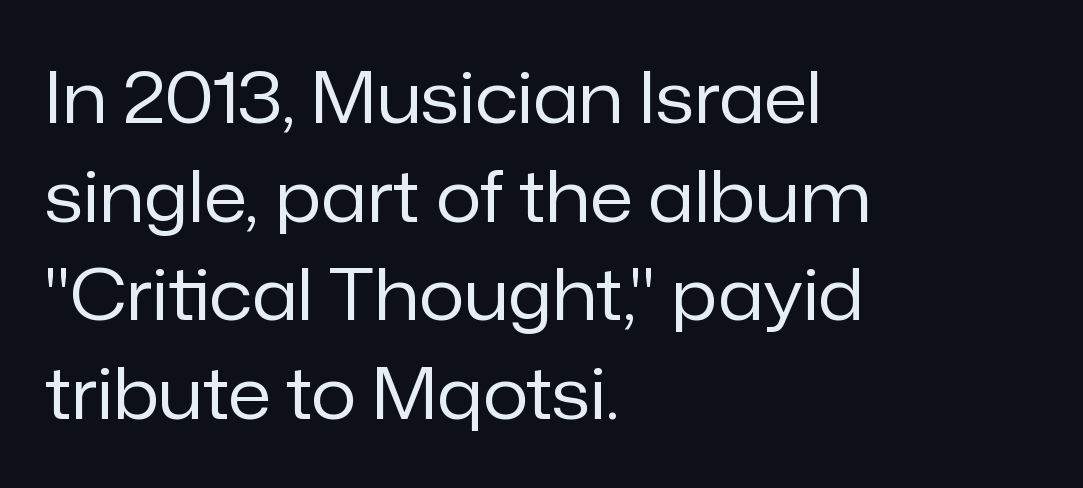
{"serif": "no", "italic": "no", "bold": "no", "weight": "regular", "width": "normal", "stroke_contrast": "low", "x_height": "medium", "monospaced": "no", "underline": "no", "align": "left", "line_spacing": "normal", "line_spacing_ratio": 1.39, "letter_spacing": "normal", "letter_spacing_em": 0.0, "glyph_px": 71}
